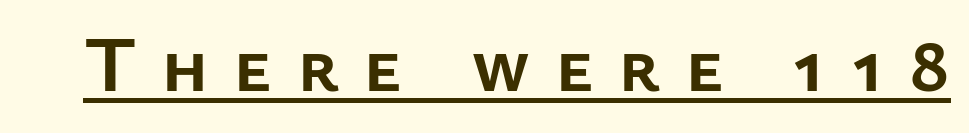
Note the varied advance widths — an 'i' is clearly narrower than an 'm'. Is the type bold? Yes — the strokes are clearly thick and heavy. Emphasis is given by a line drawn under the lettering. Honestly, the letter spacing is so wide it's the main thing you notice. Ascenders rise straight up at ninety degrees.
